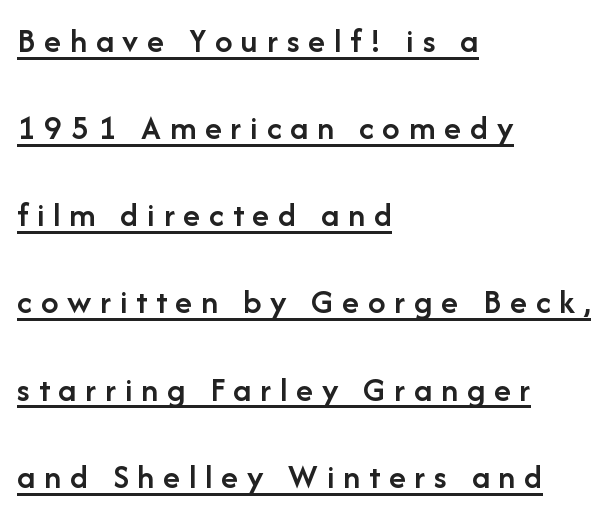
{"serif": "no", "italic": "no", "bold": "semi", "weight": "semibold", "width": "normal", "stroke_contrast": "low", "x_height": "medium", "monospaced": "no", "underline": "yes", "align": "left", "line_spacing": "loose", "line_spacing_ratio": 2.49, "letter_spacing": "wide", "letter_spacing_em": 0.25, "glyph_px": 35}
